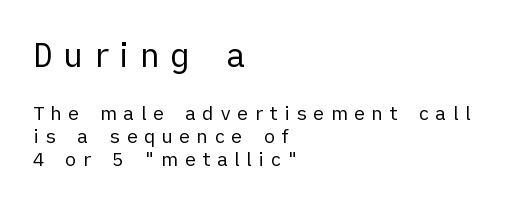
The image shows 33 px regular-weight sans-serif type, upright; set left-aligned, line spacing 1.22x, unusually wide letter spacing (+0.32 em), not underlined; the first (top) block is 1.74x larger; low stroke contrast and a medium x-height.
